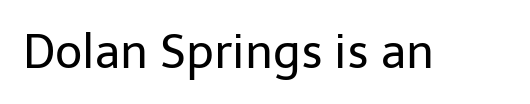
Check under the words: just untouched page. Compared with typical body copy, the letter spacing here is the same. A typesetter would call this proportional, since set widths differ per character. Vertical stems look standard width or narrower in stroke.
